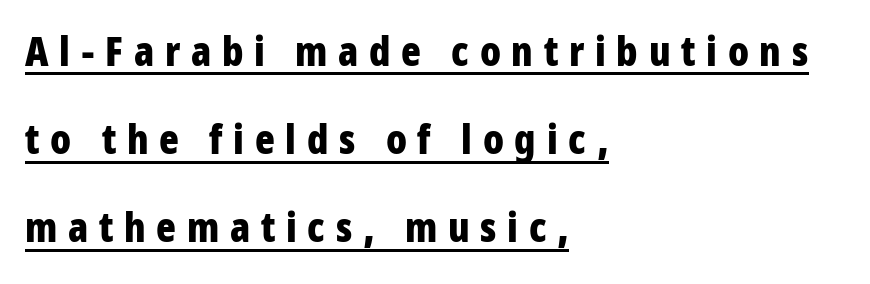
Q: Is the text bold? A: Yes.
Q: Is the text italic (slanted)? A: No, it is upright.
Q: Is the typeface a serif or a sans-serif typeface? A: Sans-serif.
Q: Is the text underlined? A: Yes.
Q: How is the paragraph aligned? A: Left-aligned.
Q: Is the spacing between letters normal or unusually wide? A: Unusually wide.
Q: Is the spacing between lines tight, normal or loose? A: Loose.
Q: Width (condensed, normal, or wide)? A: Condensed.
Q: Stroke contrast? A: Low.
Q: x-height? A: Large.
Q: Monospaced? A: No.
